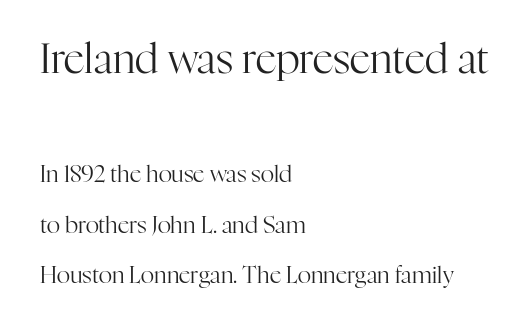
{"serif": "yes", "italic": "no", "bold": "no", "weight": "regular", "width": "normal", "stroke_contrast": "high", "x_height": "medium", "monospaced": "no", "underline": "no", "align": "left", "line_spacing": "loose", "line_spacing_ratio": 2.2, "letter_spacing": "normal", "letter_spacing_em": 0.0, "larger_block": "first", "size_ratio": 1.78, "glyph_px": 41}
